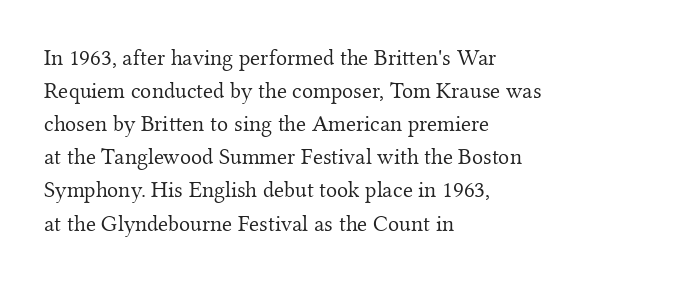
Does extra space separate the letters? No, they use regular spacing. The rendering anchors every line to the left-hand side. The axis of the letterforms is exactly vertical. These lines sit exactly where default settings would place them. Ink coverage per letter is moderate at most. Bare-footed words on every line.
